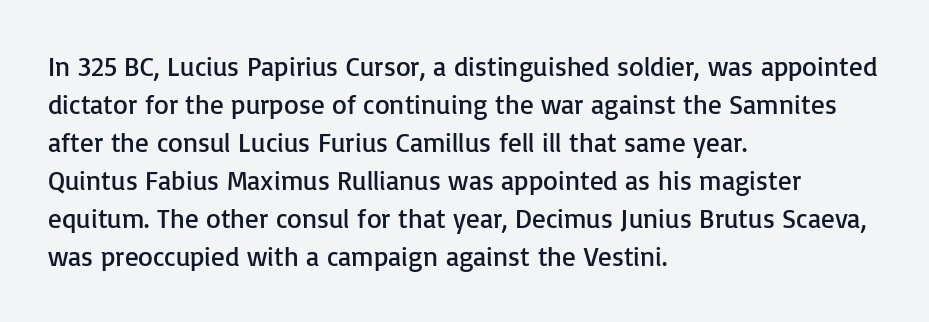
Q: Is the text bold? A: No.
Q: Is the text italic (slanted)? A: No, it is upright.
Q: Is the text underlined? A: No.
Q: How is the paragraph aligned? A: Left-aligned.
Q: Is the spacing between letters normal or unusually wide? A: Normal.
Q: Is the spacing between lines tight, normal or loose? A: Normal.
